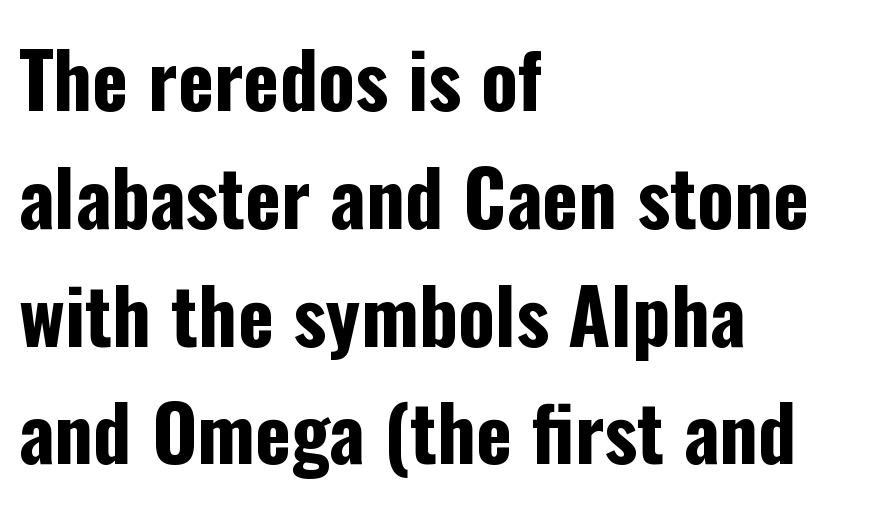
Q: Is the text bold? A: Yes.
Q: Is the text italic (slanted)? A: No, it is upright.
Q: Is the typeface a serif or a sans-serif typeface? A: Sans-serif.
Q: Is the text underlined? A: No.
Q: How is the paragraph aligned? A: Left-aligned.
Q: Is the spacing between letters normal or unusually wide? A: Normal.
Q: Is the spacing between lines tight, normal or loose? A: Normal.
Q: Width (condensed, normal, or wide)? A: Condensed.
Q: Stroke contrast? A: Low.
Q: x-height? A: Medium.
Q: Monospaced? A: No.
